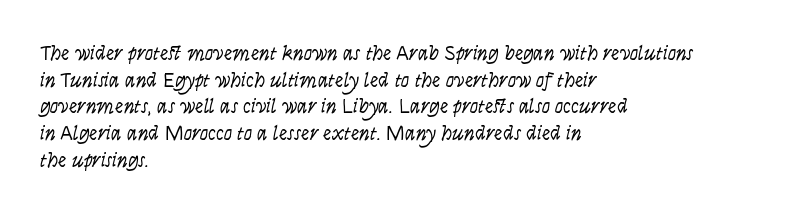
The image shows 21 px text type; set left-aligned, normal line spacing (1.27x), normal letter spacing, not underlined.
